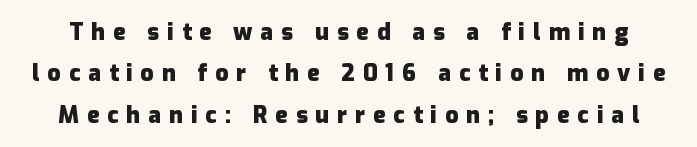
The image shows 23 px bold type, upright; set line spacing 1.8x, unusually wide letter spacing (+0.35 em), not underlined.
